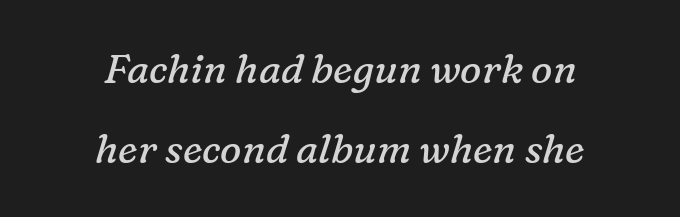
Q: Is the text bold? A: No.
Q: Is the text italic (slanted)? A: Yes, it leans right by about 16 degrees.
Q: Is the typeface a serif or a sans-serif typeface? A: Serif.
Q: Is the text underlined? A: No.
Q: How is the paragraph aligned? A: Centered.
Q: Is the spacing between letters normal or unusually wide? A: Normal.
Q: Is the spacing between lines tight, normal or loose? A: Loose.
Q: Width (condensed, normal, or wide)? A: Normal.
Q: Stroke contrast? A: Low.
Q: x-height? A: Medium.
Q: Monospaced? A: No.
